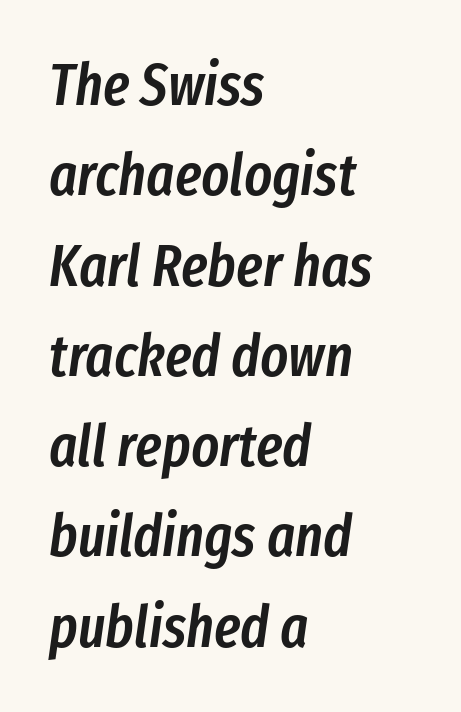
{"italic": "yes", "lean": "right", "slant_degrees": 8, "bold": "semi", "weight": "semibold", "width": "condensed", "stroke_contrast": "low", "x_height": "medium", "monospaced": "no", "underline": "no", "align": "left", "line_spacing": "normal", "line_spacing_ratio": 1.53, "letter_spacing": "normal", "letter_spacing_em": 0.0, "glyph_px": 59}
